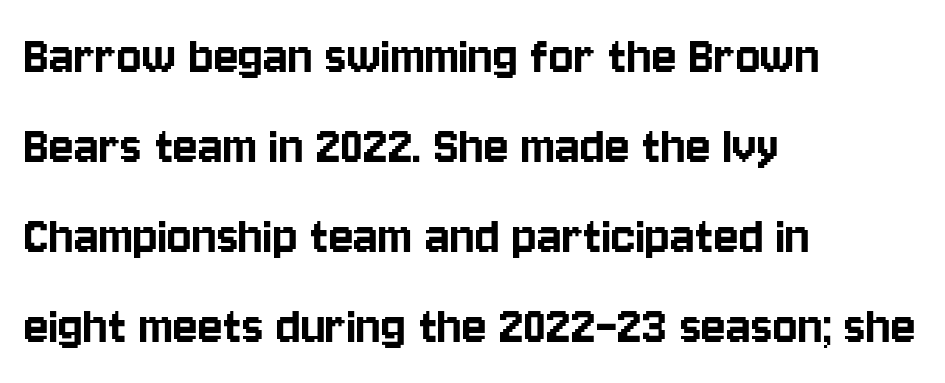
The leading is moderate, giving the passage an even texture. The axis of the letterforms is exactly vertical. Layout note: lines flush left. These lines are composed in type without serifs.
